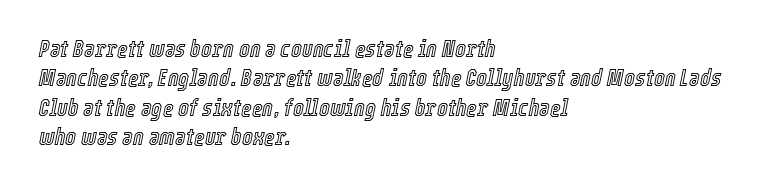
Q: Is the text italic (slanted)? A: Yes, it leans right by about 12 degrees.
Q: Is the text underlined? A: No.
Q: How is the paragraph aligned? A: Left-aligned.
Q: Is the spacing between letters normal or unusually wide? A: Normal.
Q: Is the spacing between lines tight, normal or loose? A: Normal.
